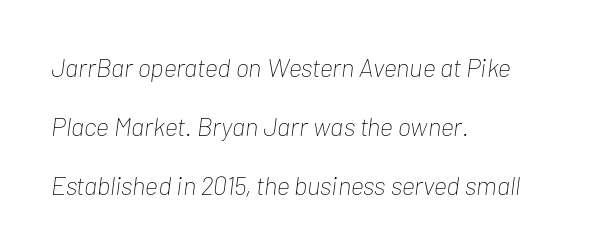
Q: Is the text bold? A: No.
Q: Is the text italic (slanted)? A: Yes, it leans right by about 7 degrees.
Q: Is the text underlined? A: No.
Q: How is the paragraph aligned? A: Left-aligned.
Q: Is the spacing between letters normal or unusually wide? A: Normal.
Q: Is the spacing between lines tight, normal or loose? A: Loose.
